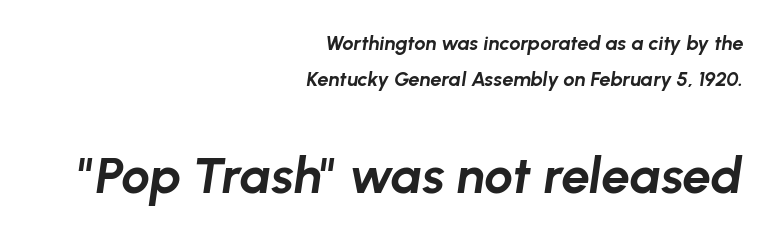
{"italic": "yes", "lean": "right", "slant_degrees": 8, "bold": "yes", "weight": "bold", "width": "normal", "stroke_contrast": "low", "x_height": "medium", "monospaced": "no", "underline": "no", "align": "right", "line_spacing_ratio": 1.81, "letter_spacing": "normal", "letter_spacing_em": 0.0, "larger_block": "second", "size_ratio": 2.55, "glyph_px": 51}
